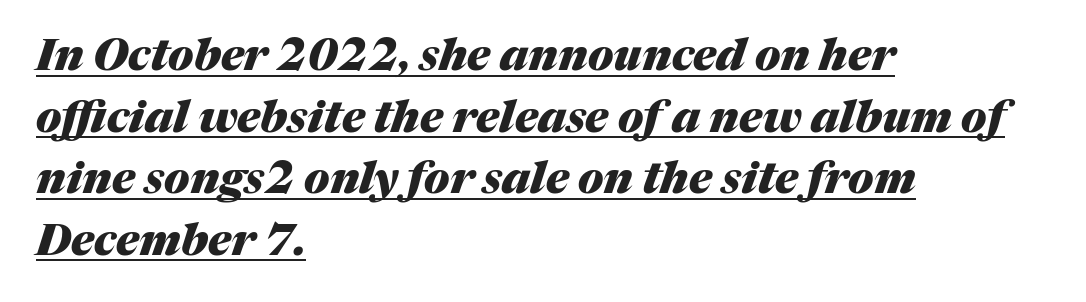
{"italic": "yes", "lean": "right", "slant_degrees": 17, "bold": "yes", "weight": "heavy", "width": "normal", "stroke_contrast": "medium", "x_height": "medium", "monospaced": "no", "underline": "yes", "align": "left", "line_spacing": "normal", "line_spacing_ratio": 1.4, "letter_spacing": "normal", "letter_spacing_em": 0.0, "glyph_px": 44}
